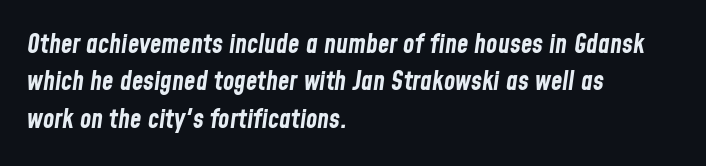
A student would call this left alignment; a typographer would say flush left, rag right. The words here are not underlined. Heavy-handed strokes throughout: this text is bold. Tracking here is standard; glyphs follow each other at the usual distance. The vertical gap from one line to the next is medium. Notice how the stems are inclined rather than vertical — that's the hallmark of italics.
